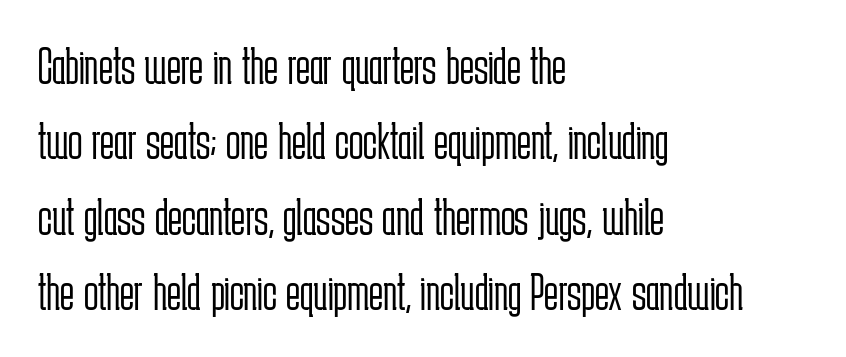
Q: Is the text bold? A: No.
Q: Is the text italic (slanted)? A: No, it is upright.
Q: Is the typeface a serif or a sans-serif typeface? A: Sans-serif.
Q: Is the text underlined? A: No.
Q: How is the paragraph aligned? A: Left-aligned.
Q: Is the spacing between letters normal or unusually wide? A: Normal.
Q: Is the spacing between lines tight, normal or loose? A: Normal.
Q: Width (condensed, normal, or wide)? A: Condensed.
Q: Stroke contrast? A: Low.
Q: x-height? A: Medium.
Q: Monospaced? A: No.
